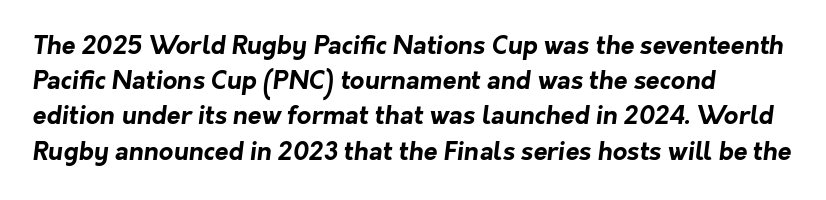
{"bold": "yes", "underline": "no", "align": "left", "line_spacing": "normal", "line_spacing_ratio": 1.41, "letter_spacing": "normal", "letter_spacing_em": 0.0, "glyph_px": 25}
